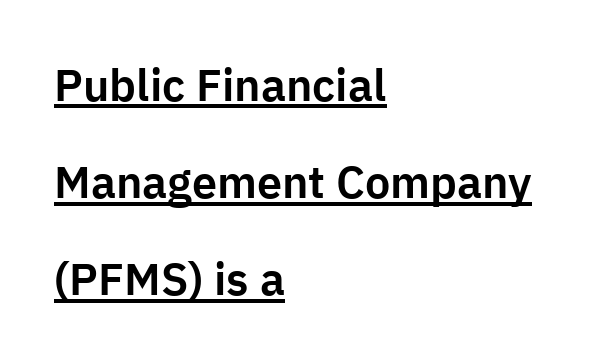
The letters stand straight up with perfectly vertical stems. The glyphs in this specimen are sans serif. The space between consecutive lines is lavish. The ragged edge is on the right, which tells us the setting is flush left. The rendered words wear a rule along their underside.
